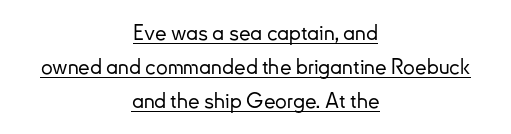
Q: Is the text italic (slanted)? A: No, it is upright.
Q: Is the text underlined? A: Yes.
Q: How is the paragraph aligned? A: Centered.
Q: Is the spacing between letters normal or unusually wide? A: Normal.
Q: Is the spacing between lines tight, normal or loose? A: Normal.
